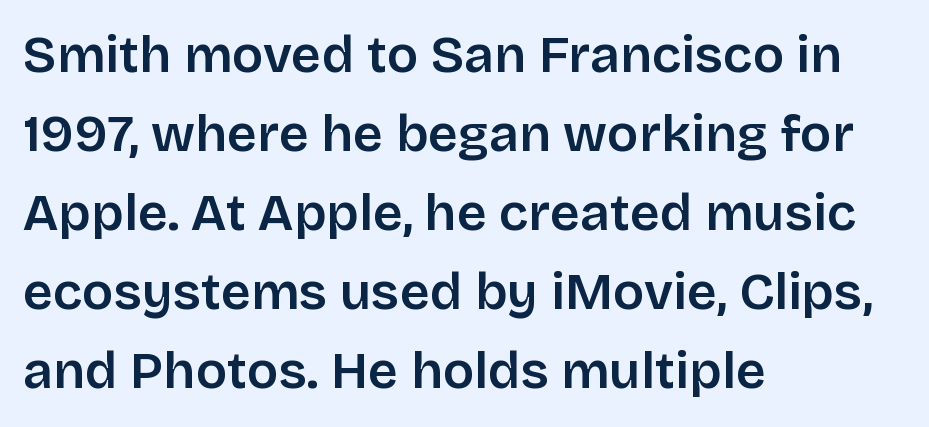
The image shows 52 px semibold sans-serif type, upright; set left-aligned, normal line spacing (1.52x), normal letter spacing, not underlined; low stroke contrast and a large x-height.
